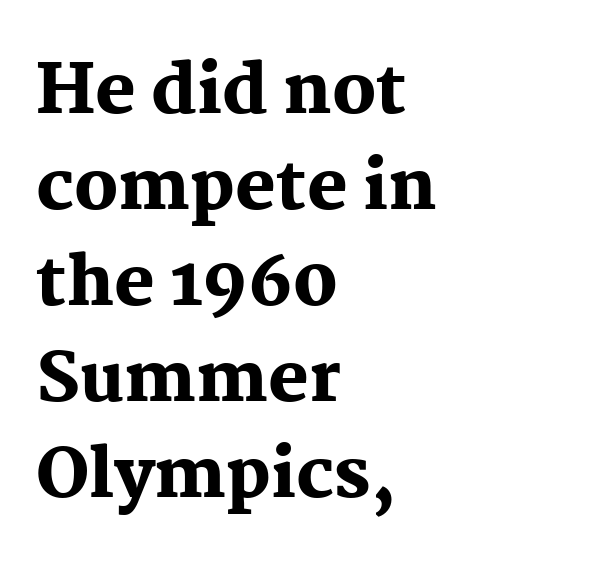
{"serif": "yes", "italic": "no", "bold": "yes", "weight": "heavy", "width": "normal", "stroke_contrast": "medium", "x_height": "medium", "monospaced": "no", "underline": "no", "align": "left", "line_spacing": "normal", "line_spacing_ratio": 1.41, "letter_spacing": "normal", "letter_spacing_em": 0.0, "glyph_px": 68}
